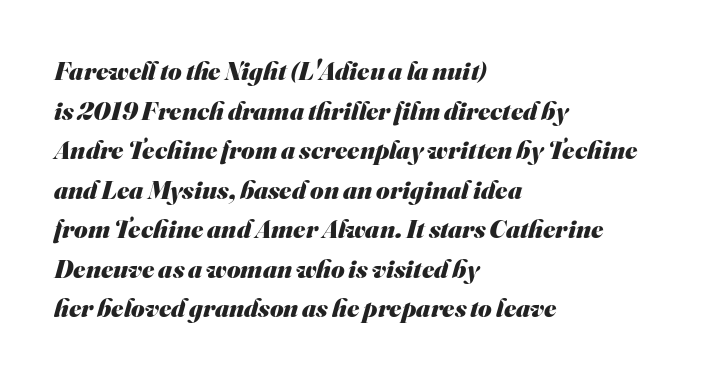
Casual observation: everything's shoved over to the left. Decoration check: the copy has no underline. Quick note: interline space is typical. Weight check: bold — yes, fully. How are the letters spaced? Ordinarily, with no added tracking.
